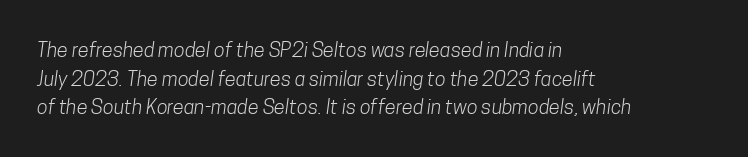
The image shows 20 px text type; set left-aligned, normal line spacing (1.43x), normal letter spacing, not underlined.
